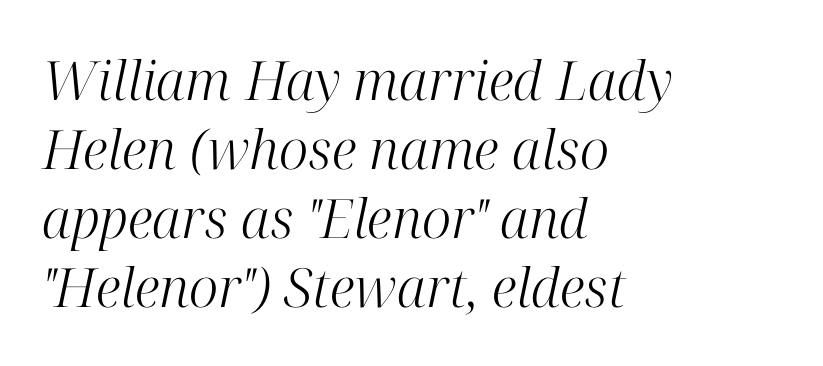
Varying glyph widths throughout — classic text-font behaviour. Teacher's note: observe the even left margin — that is flush-left alignment. No letter is thick-stroked: the sample isn't bold. The zone under the glyphs is completely vacant. The type is set solid horizontally, with unmodified tracking. Evenly set lines give the paragraph a standard silhouette.
